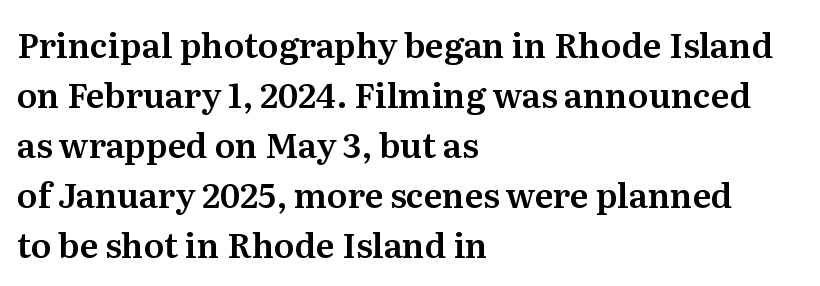
Q: Is the text italic (slanted)? A: No, it is upright.
Q: Is the typeface a serif or a sans-serif typeface? A: Serif.
Q: Is the text underlined? A: No.
Q: How is the paragraph aligned? A: Left-aligned.
Q: Is the spacing between letters normal or unusually wide? A: Normal.
Q: Is the spacing between lines tight, normal or loose? A: Normal.
Q: Width (condensed, normal, or wide)? A: Normal.
Q: Stroke contrast? A: Medium.
Q: x-height? A: Medium.
Q: Monospaced? A: No.
